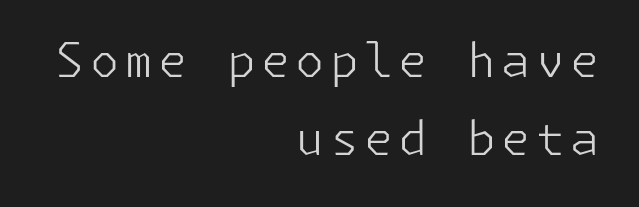
Q: Is the text bold? A: No.
Q: Is the text italic (slanted)? A: No, it is upright.
Q: Is the typeface a serif or a sans-serif typeface? A: Sans-serif.
Q: Is the text underlined? A: No.
Q: How is the paragraph aligned? A: Right-aligned.
Q: Is the spacing between lines tight, normal or loose? A: Normal.
Q: Width (condensed, normal, or wide)? A: Normal.
Q: Stroke contrast? A: Low.
Q: x-height? A: Medium.
